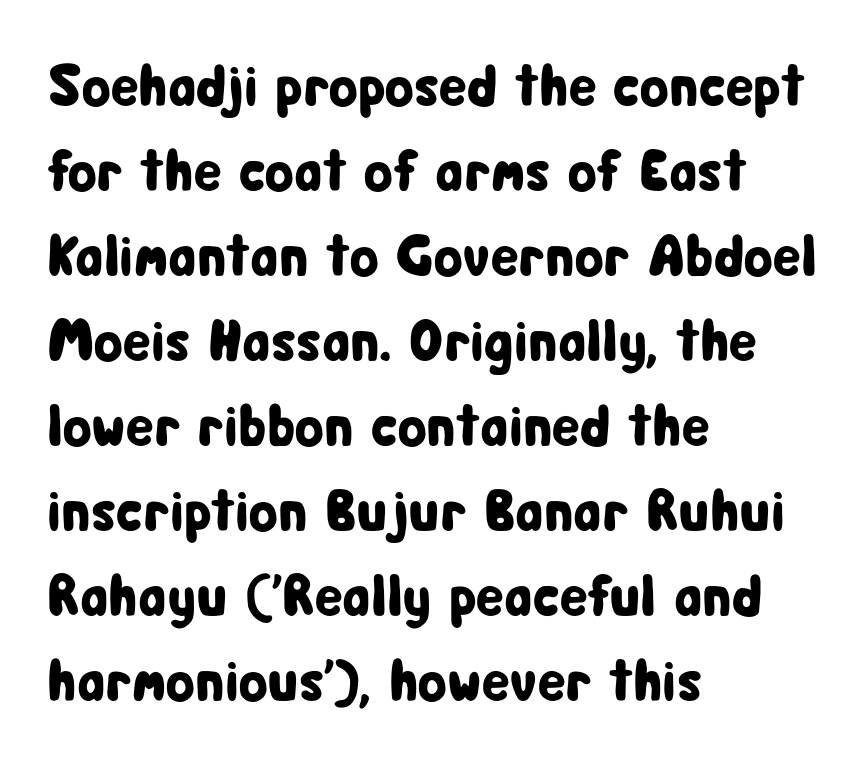
Q: Is the text italic (slanted)? A: No, it is upright.
Q: Is the typeface a serif or a sans-serif typeface? A: Sans-serif.
Q: Is the text underlined? A: No.
Q: How is the paragraph aligned? A: Left-aligned.
Q: Is the spacing between letters normal or unusually wide? A: Normal.
Q: Is the spacing between lines tight, normal or loose? A: Normal.
Q: Width (condensed, normal, or wide)? A: Condensed.
Q: Stroke contrast? A: Low.
Q: x-height? A: Medium.
Q: Monospaced? A: No.
